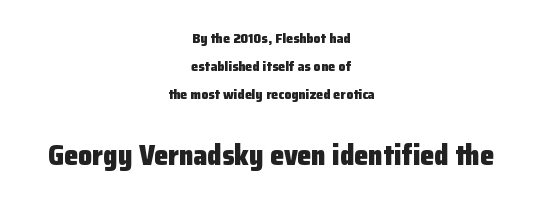
The image shows 28 px heavy sans-serif type, upright; set centered, loose line spacing (2.0x), normal letter spacing, not underlined; the second (bottom) block is 2.0x larger; low stroke contrast and a medium x-height.
